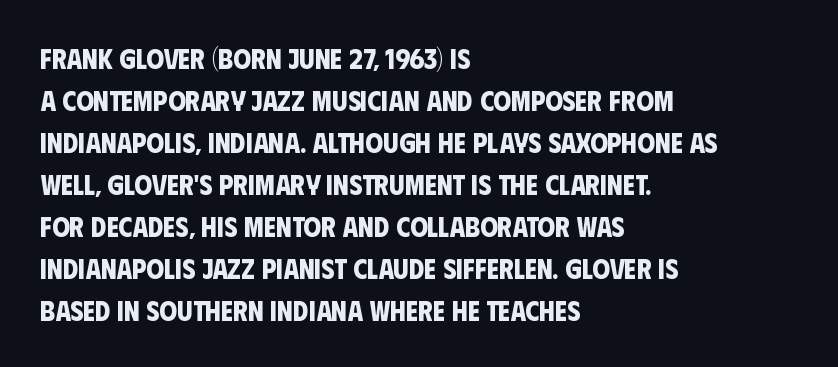
The image shows 28 px bold, condensed sans-serif type; set left-aligned, normal line spacing (1.5x), normal letter spacing, not underlined; low stroke contrast and a large x-height.
